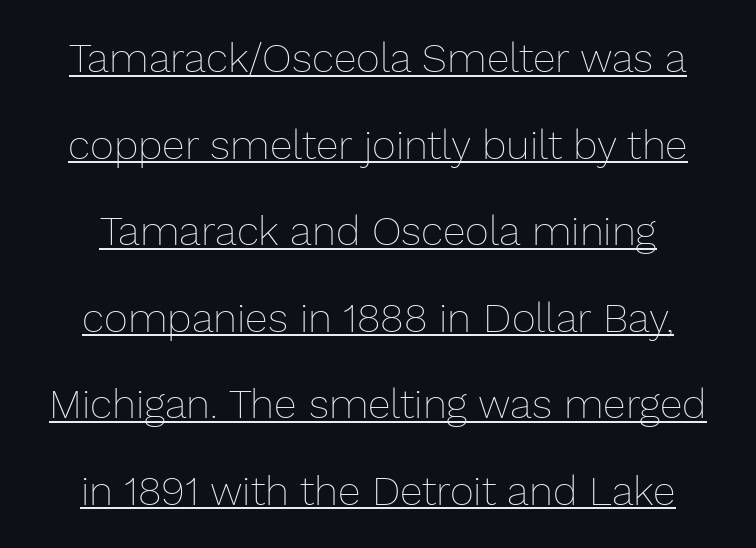
Spacing verdict: proportional, widths tailored to each character. These lines keep a tight, regular rhythm from letter to letter. The leading is generous, giving the passage an open texture. This is underlined copy, the kind a proofreader might mark for attention. The font's upright variant was chosen for this text. Stroke thickness stays within the range of a standard reading face or lighter.
